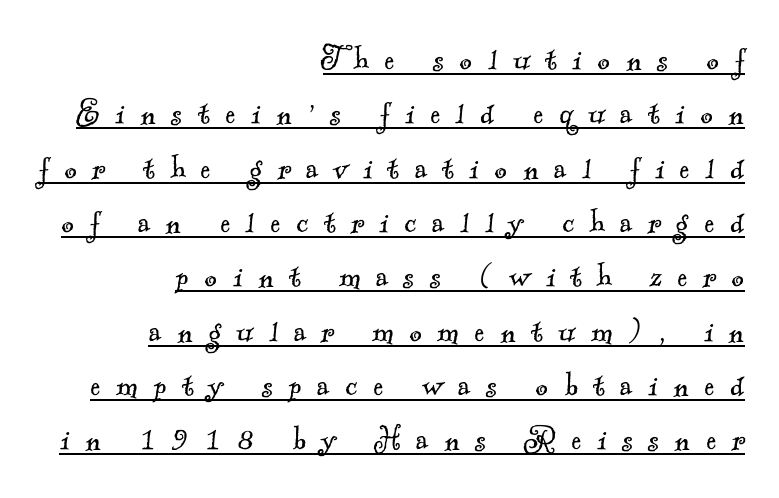
Q: Is the text bold? A: No.
Q: Is the typeface a serif or a sans-serif typeface? A: Serif.
Q: Is the text underlined? A: Yes.
Q: How is the paragraph aligned? A: Right-aligned.
Q: Is the spacing between letters normal or unusually wide? A: Unusually wide.
Q: Is the spacing between lines tight, normal or loose? A: Normal.
Q: Width (condensed, normal, or wide)? A: Normal.
Q: x-height? A: Small.
Q: Monospaced? A: No.
